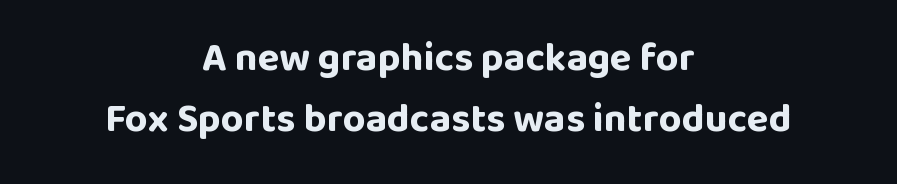
Q: Is the text bold? A: Yes.
Q: Is the text italic (slanted)? A: No, it is upright.
Q: Is the typeface a serif or a sans-serif typeface? A: Sans-serif.
Q: Is the text underlined? A: No.
Q: How is the paragraph aligned? A: Centered.
Q: Is the spacing between letters normal or unusually wide? A: Normal.
Q: Is the spacing between lines tight, normal or loose? A: Normal.
Q: Width (condensed, normal, or wide)? A: Normal.
Q: Stroke contrast? A: Low.
Q: x-height? A: Large.
Q: Monospaced? A: No.
